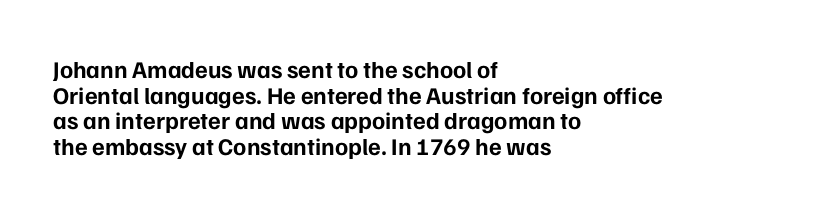
{"italic": "no", "bold": "yes", "underline": "no", "align": "left", "line_spacing": "tight", "line_spacing_ratio": 1.07, "letter_spacing": "normal", "letter_spacing_em": 0.0, "glyph_px": 24}
